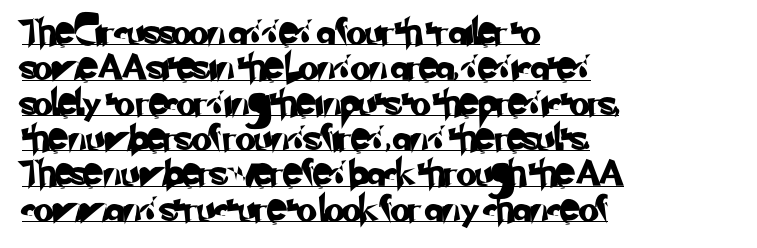
Q: Is the text underlined? A: Yes.
Q: How is the paragraph aligned? A: Left-aligned.
Q: Is the spacing between letters normal or unusually wide? A: Normal.
Q: Is the spacing between lines tight, normal or loose? A: Normal.
